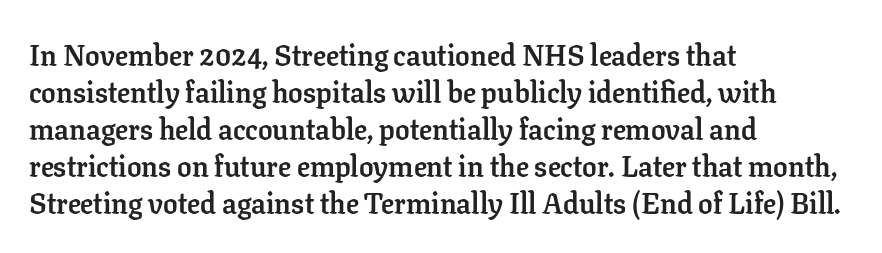
Q: Is the text bold? A: Yes.
Q: Is the text italic (slanted)? A: No, it is upright.
Q: Is the typeface a serif or a sans-serif typeface? A: Serif.
Q: Is the text underlined? A: No.
Q: How is the paragraph aligned? A: Left-aligned.
Q: Is the spacing between letters normal or unusually wide? A: Normal.
Q: Is the spacing between lines tight, normal or loose? A: Normal.
Q: Width (condensed, normal, or wide)? A: Normal.
Q: Stroke contrast? A: Low.
Q: x-height? A: Medium.
Q: Monospaced? A: No.
